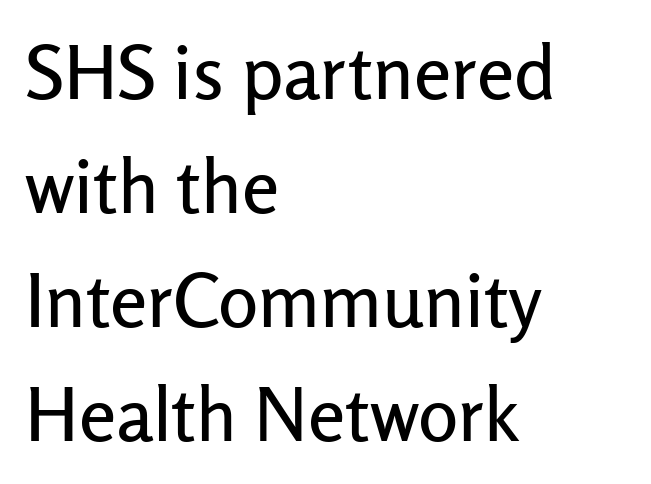
The image shows 75 px sans-serif type, upright; set left-aligned, normal line spacing (1.52x), normal letter spacing, not underlined; low stroke contrast and a medium x-height.
